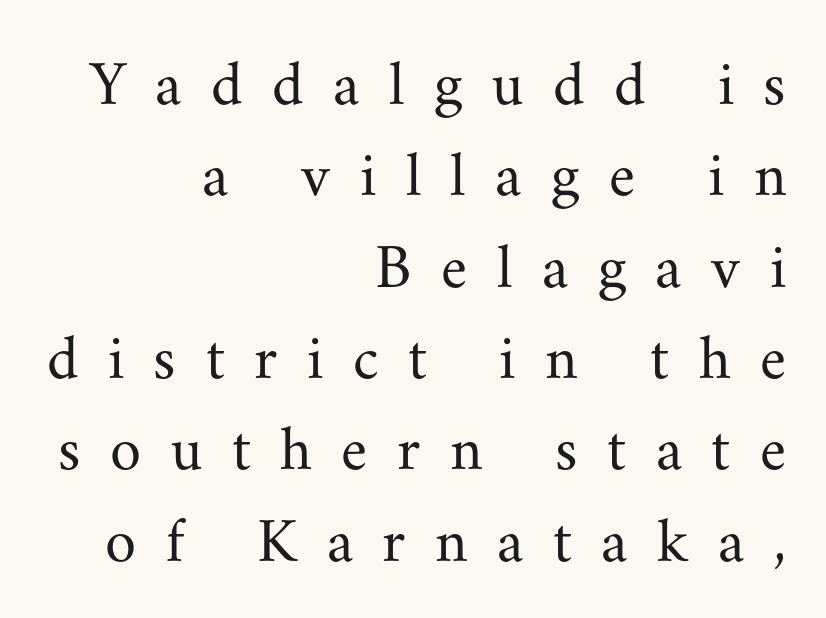
The passage shown stacks its lines at a standard gap. You can tell from the footed stems that serif type was used. The typesetting does not lean heavy: it is not bold. Plain, unruled lines of type. Tall strokes in this sample are plumb rather than angled. Tracking here is generous; glyphs stand well apart from one another.
